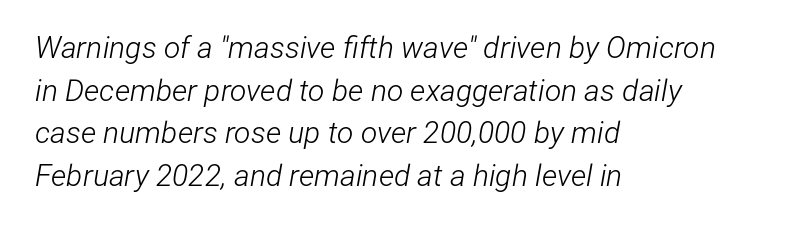
The image shows 30 px light, condensed type, italic (leaning right); set left-aligned, normal line spacing (1.42x), normal letter spacing, not underlined; low stroke contrast and a medium x-height.
